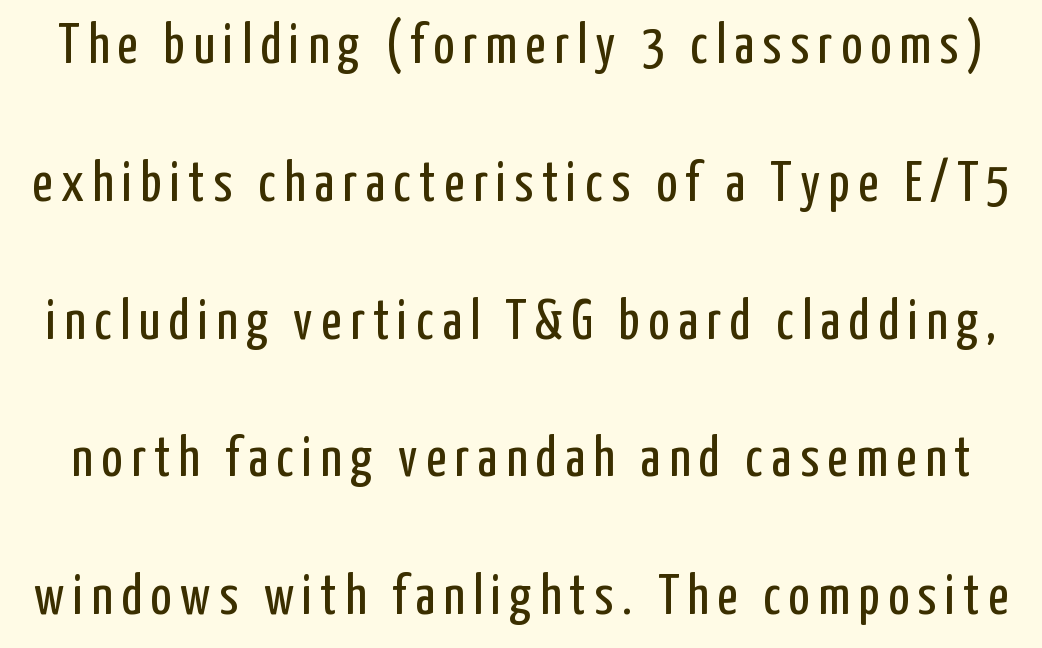
A quiet, ordinary-to-light weight characterises the typeface. It's the straight-up-and-down kind of type. The area under the type is left untouched. The face used here is proportionally spaced, like ordinary book or web type. This sample uses a sans-serif face. The rendering uses a large line-height, opening up the rows.
